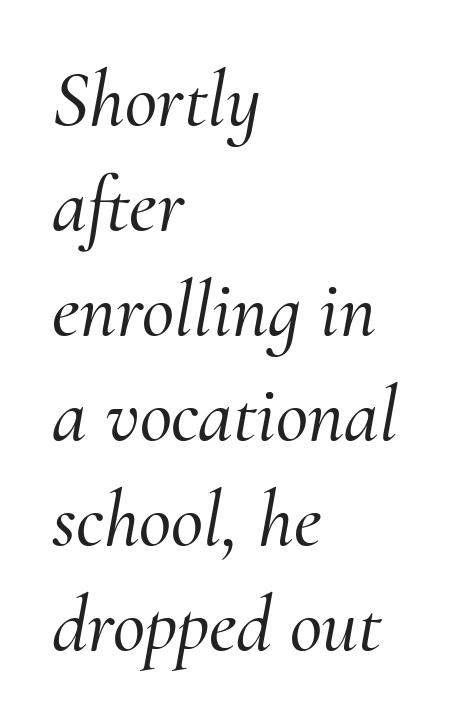
Here the glyphs are tracked normally, forming tight word shapes. Each line starts at the same left margin while the right side varies. Would a proofreader flag this as italicized? Yes. This is serif lettering, the kind often seen in printed books.
